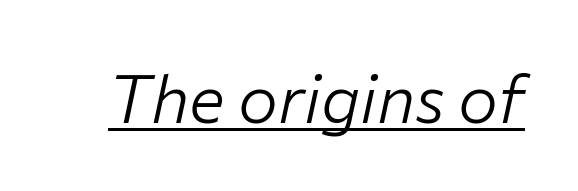
{"italic": "yes", "lean": "right", "slant_degrees": 12, "bold": "no", "weight": "light", "width": "normal", "stroke_contrast": "low", "x_height": "medium", "monospaced": "no", "underline": "yes", "letter_spacing": "normal", "letter_spacing_em": 0.0, "glyph_px": 67}
